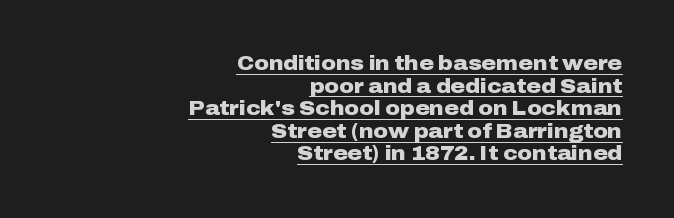
{"italic": "no", "bold": "yes", "underline": "yes", "align": "right", "line_spacing": "tight", "line_spacing_ratio": 1.13, "letter_spacing": "normal", "letter_spacing_em": 0.0, "glyph_px": 20}
